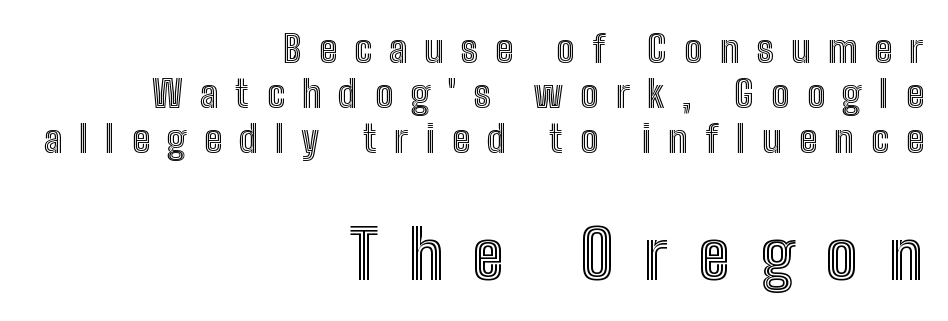
{"italic": "no", "width": "condensed", "x_height": "medium", "monospaced": "no", "underline": "no", "align": "right", "line_spacing_ratio": 1.19, "letter_spacing": "wide", "letter_spacing_em": 0.46, "larger_block": "second", "size_ratio": 1.76, "glyph_px": 67}
